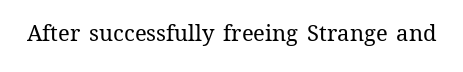
{"italic": "no", "bold": "no", "underline": "no", "letter_spacing": "normal", "letter_spacing_em": 0.0, "glyph_px": 22}
